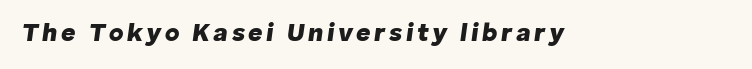
{"italic": "yes", "lean": "right", "slant_degrees": 8, "bold": "yes", "underline": "no", "glyph_px": 25}
